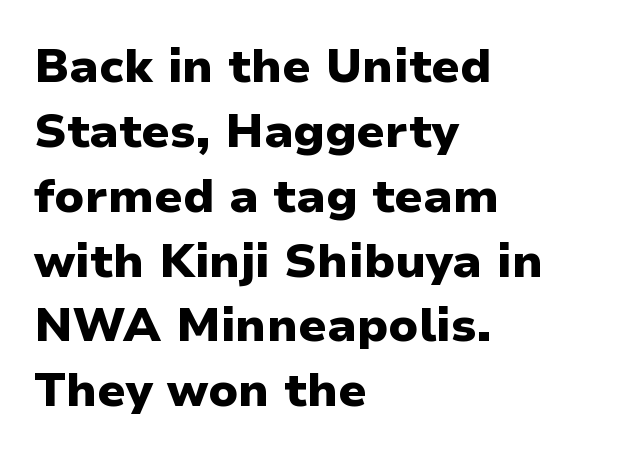
{"serif": "no", "italic": "no", "bold": "yes", "weight": "heavy", "width": "normal", "stroke_contrast": "low", "x_height": "medium", "monospaced": "no", "underline": "no", "align": "left", "line_spacing": "normal", "line_spacing_ratio": 1.38, "letter_spacing": "normal", "letter_spacing_em": 0.0, "glyph_px": 47}
